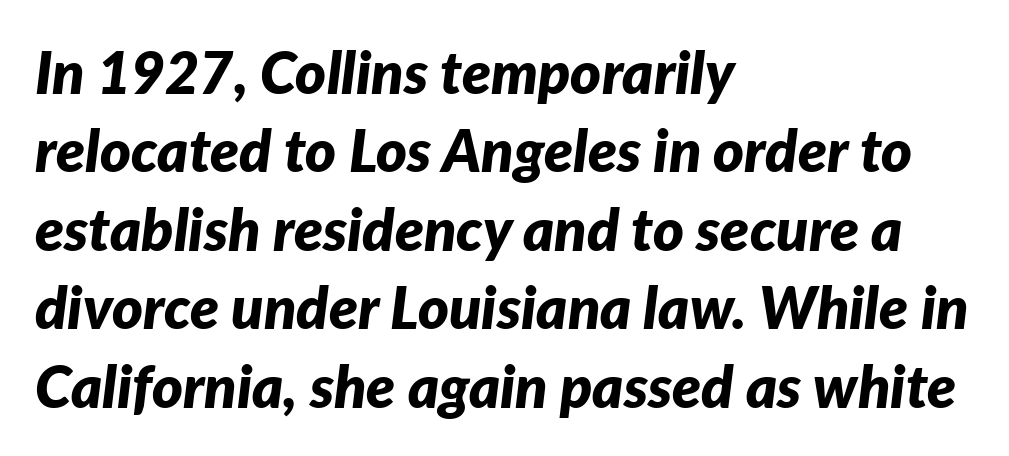
A full-strength bold gives these letters their thick strokes. Check the space under the baseline: it is left empty. These lines keep a tight, regular rhythm from letter to letter. In terms of leading, this rendering sits right in the middle.
